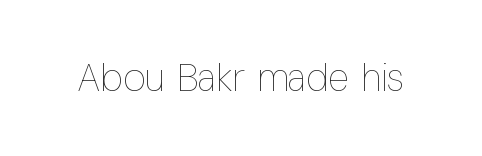
{"italic": "no", "bold": "no", "weight": "thin", "width": "condensed", "stroke_contrast": "low", "x_height": "medium", "monospaced": "no", "underline": "no", "letter_spacing": "normal", "letter_spacing_em": 0.0, "glyph_px": 39}
